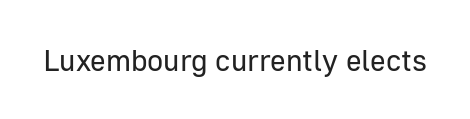
The image shows 30 px regular-weight sans-serif type, upright; set normal letter spacing, not underlined; low stroke contrast and a medium x-height.
